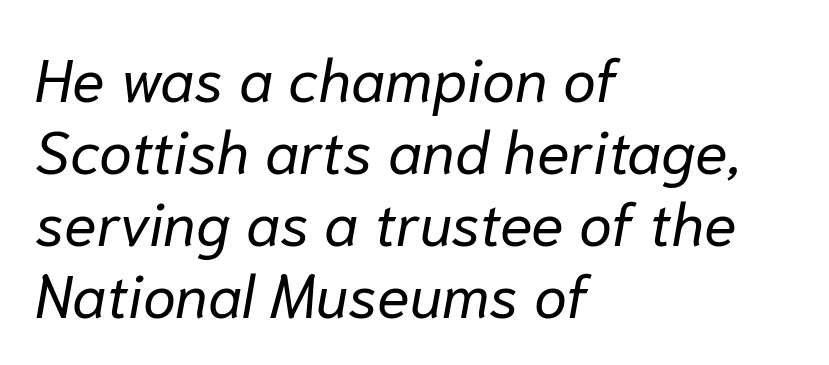
{"italic": "yes", "lean": "right", "slant_degrees": 10, "bold": "no", "weight": "regular", "width": "normal", "stroke_contrast": "low", "x_height": "medium", "monospaced": "no", "underline": "no", "align": "left", "line_spacing_ratio": 1.2, "letter_spacing": "normal", "letter_spacing_em": 0.0, "glyph_px": 60}
